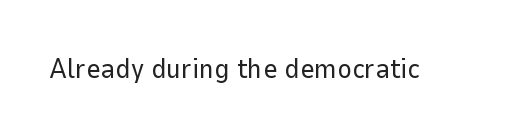
The image shows 28 px regular-weight sans-serif type, upright; set normal letter spacing, not underlined; low stroke contrast and a medium x-height.
